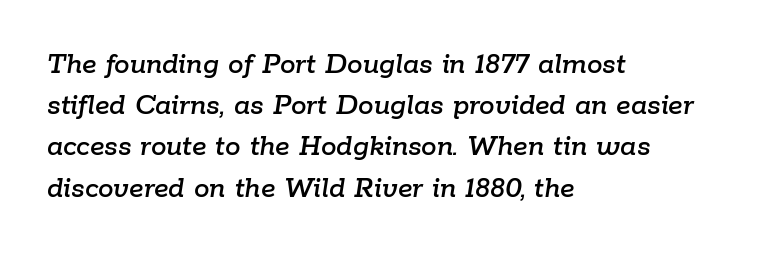
{"italic": "yes", "lean": "right", "slant_degrees": 9, "width": "normal", "stroke_contrast": "low", "x_height": "medium", "monospaced": "no", "underline": "no", "align": "left", "line_spacing": "normal", "line_spacing_ratio": 1.33, "letter_spacing": "normal", "letter_spacing_em": 0.0, "glyph_px": 31}
